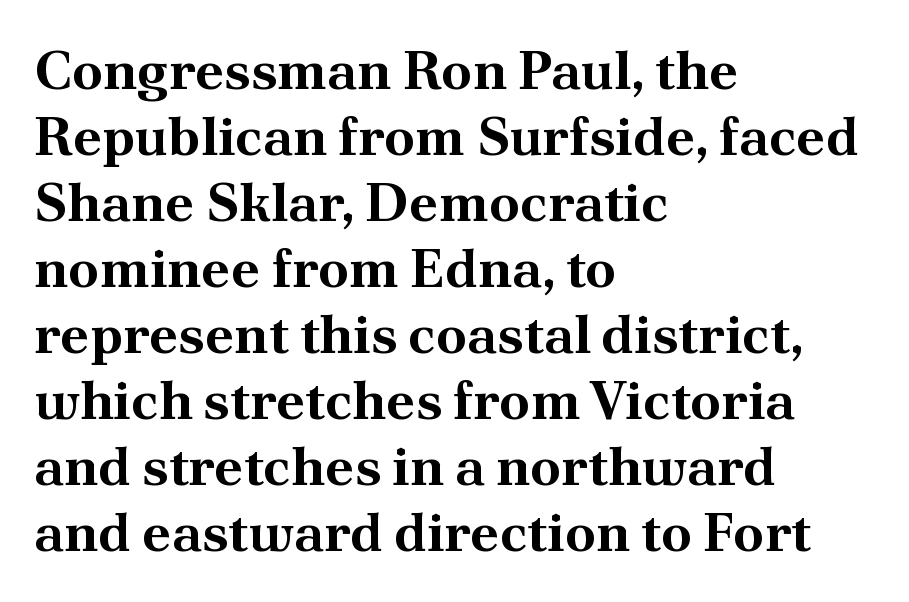
The image shows 55 px bold serif type, upright; set left-aligned, line spacing 1.2x, normal letter spacing, not underlined; medium stroke contrast and a small x-height.
